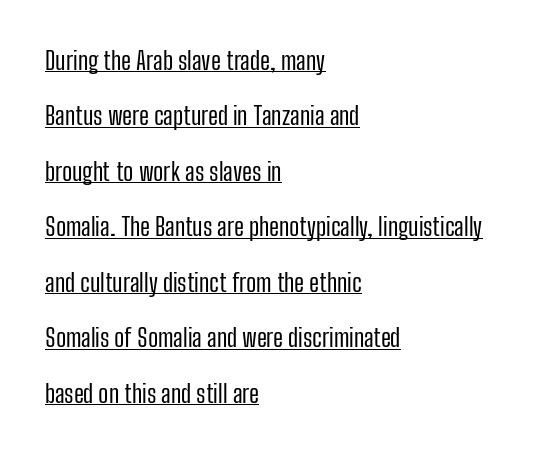
{"italic": "no", "bold": "no", "underline": "yes", "align": "left", "line_spacing": "loose", "line_spacing_ratio": 2.22, "letter_spacing": "normal", "letter_spacing_em": 0.0, "glyph_px": 25}
